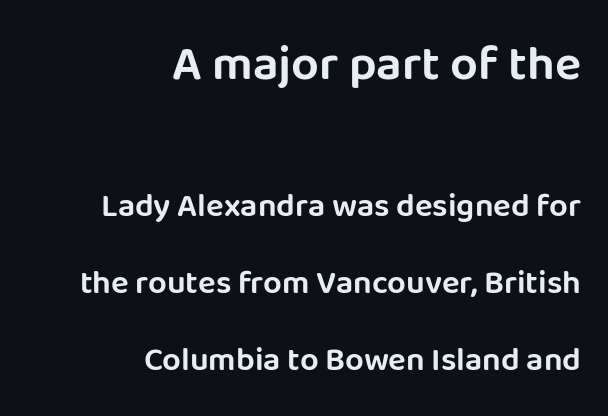
The emphasis by scale lands on block number one, above. In terms of letterspacing, this is plain default setting. The zone under the glyphs is completely vacant. A sans-serif font was chosen for this passage. Do the characters align in a grid? No, the font is proportional.
